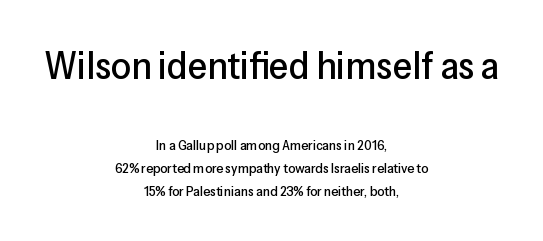
Visually, the top section dominates because its glyphs are scaled up. Observe the absence of serifs on each vertical stroke in this sample. In terms of posture, this sample is upright. The rendering uses natural spacing where letterforms have individual widths. The passage shown is not underscored anywhere.
